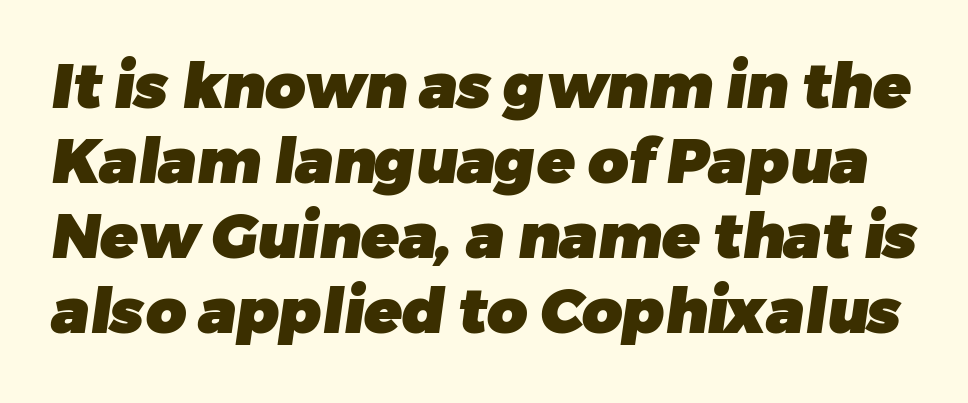
{"serif": "no", "bold": "yes", "weight": "heavy", "width": "normal", "stroke_contrast": "low", "x_height": "medium", "monospaced": "no", "underline": "no", "line_spacing_ratio": 1.21, "letter_spacing": "normal", "letter_spacing_em": 0.0, "glyph_px": 62}
